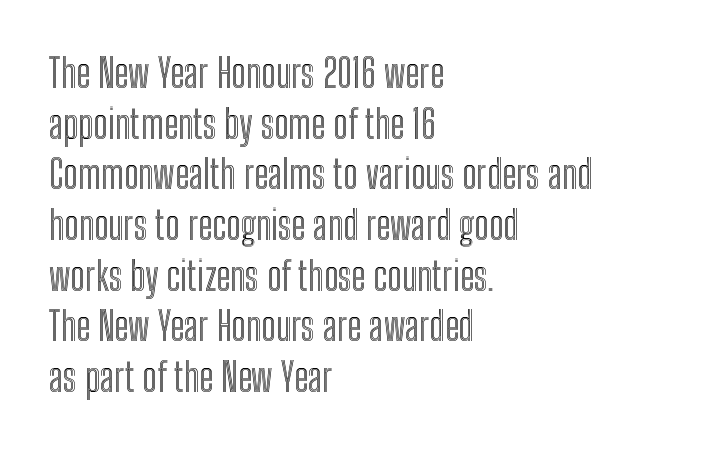
The paragraph has a hard left edge and a soft right edge. These lines are rendered in a variable-pitch font. Quick note: underline off. Summary of vertical rhythm: regular, with standard interline spacing. Nothing unusual about the tracking: characters are spaced as the font intends. Style check: upright.
